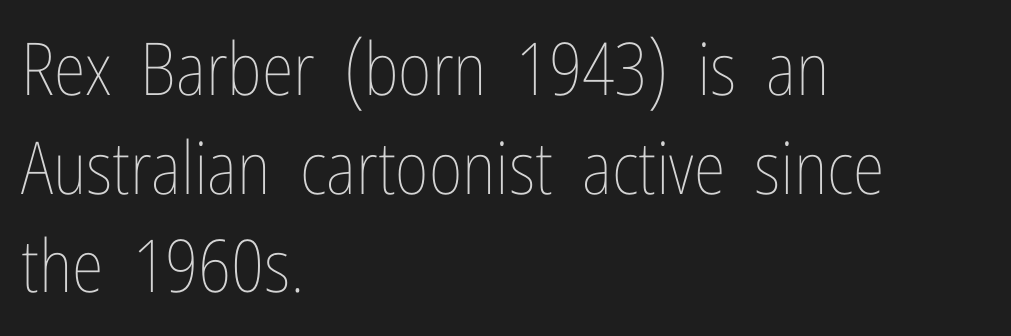
{"italic": "no", "bold": "no", "weight": "thin", "width": "condensed", "stroke_contrast": "low", "x_height": "medium", "monospaced": "no", "underline": "no", "align": "left", "line_spacing": "normal", "line_spacing_ratio": 1.35, "letter_spacing": "normal", "letter_spacing_em": 0.0, "glyph_px": 73}
